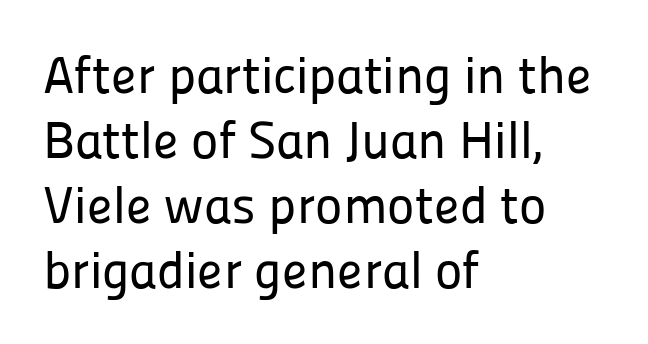
Each new line begins a customary step beneath the previous one. Words appear dense and cohesive because spacing is normal. Check under the words: just untouched page. You could not count columns in this text — the font is proportionally spaced. No italicization has been applied; the sample stays upright. The rendering anchors every line to the left-hand side.
